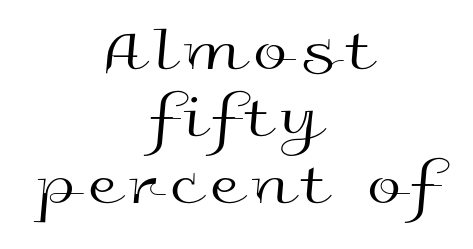
{"serif": "no", "italic": "no", "bold": "no", "weight": "regular", "width": "wide", "x_height": "medium", "monospaced": "no", "underline": "no", "align": "center", "line_spacing": "tight", "line_spacing_ratio": 1.08, "glyph_px": 62}
